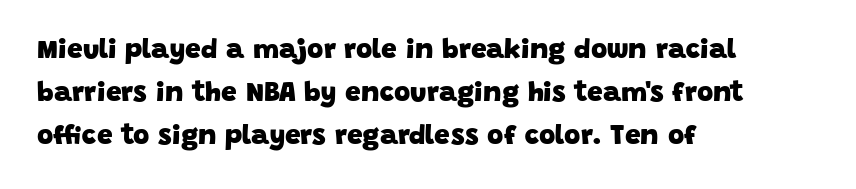
The letters advance in unequal steps, a hallmark of proportional type. Each letter's strokes conclude bluntly, with no projecting serifs. No word sits above an underline. Tracking here is standard; glyphs follow each other at the usual distance. Notice how the passage keeps a crisp vertical edge on the left only.
